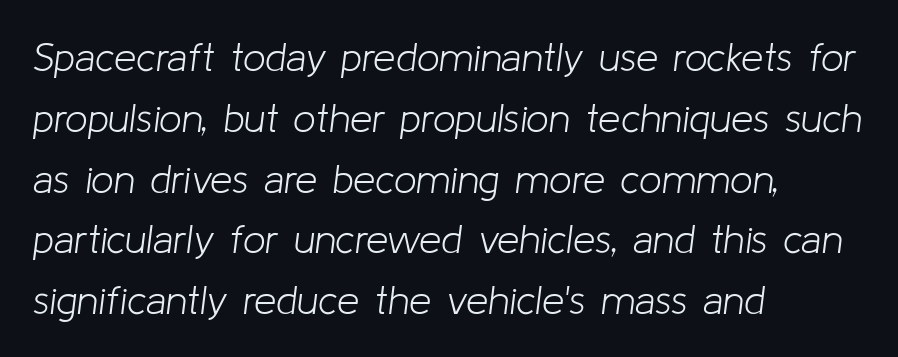
Leftover space on each line is placed entirely after the last word. What's the leading like? Ordinary, nothing unusual. Varying glyph widths throughout — classic text-font behaviour. Honestly, the letter spacing is just normal — you wouldn't notice it. The weight tops out at a normal text grade. In terms of posture, this sample is oblique.
